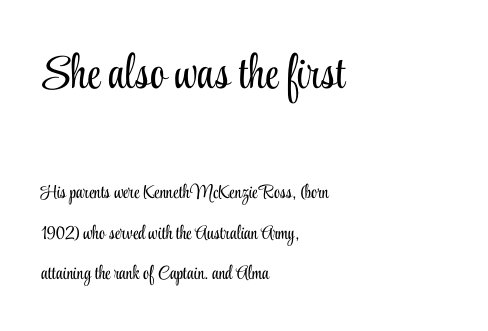
The image shows 47 px light, condensed serif type; set left-aligned, loose line spacing (2.14x), normal letter spacing, not underlined; the first (top) block is 2.47x larger; low stroke contrast and a small x-height.
